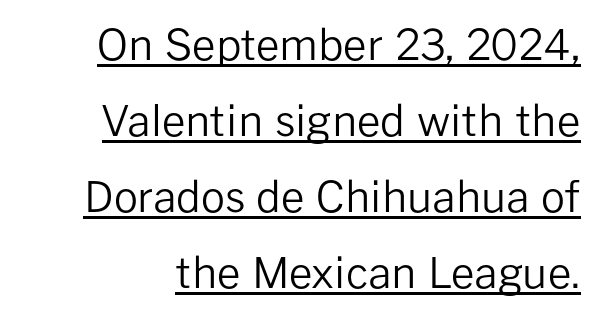
The image shows 42 px regular-weight sans-serif type, upright; set line spacing 1.81x, normal letter spacing, underlined; low stroke contrast and a medium x-height.
